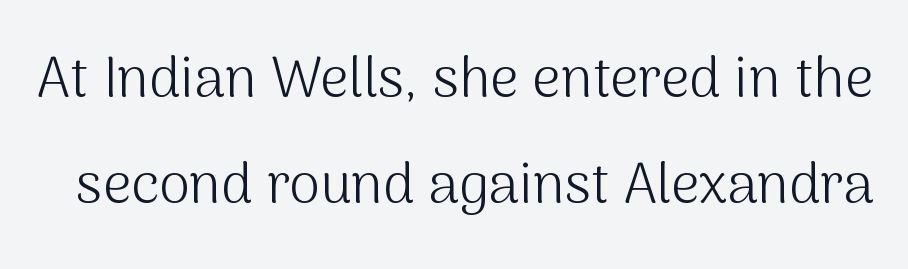
The image shows 56 px light sans-serif type, upright; set line spacing 1.89x, normal letter spacing, not underlined; medium stroke contrast and a medium x-height.
